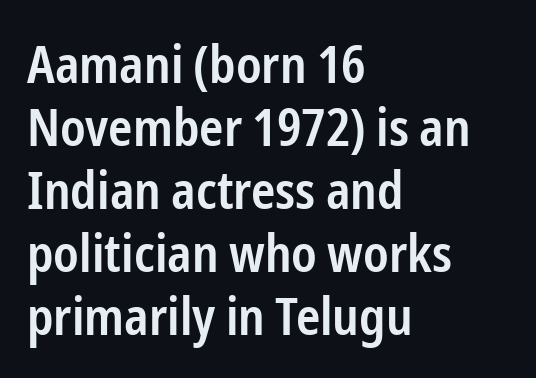
{"serif": "no", "italic": "no", "bold": "semi", "weight": "semibold", "width": "condensed", "stroke_contrast": "low", "x_height": "medium", "monospaced": "no", "underline": "no", "align": "left", "line_spacing_ratio": 1.21, "letter_spacing": "normal", "letter_spacing_em": 0.0, "glyph_px": 52}
